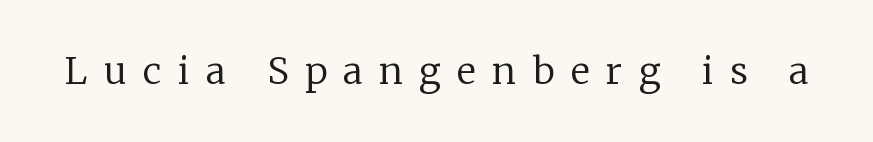
Q: Is the text bold? A: No.
Q: Is the text italic (slanted)? A: No, it is upright.
Q: Is the typeface a serif or a sans-serif typeface? A: Serif.
Q: Is the text underlined? A: No.
Q: Is the spacing between letters normal or unusually wide? A: Unusually wide.
Q: Width (condensed, normal, or wide)? A: Normal.
Q: Stroke contrast? A: Low.
Q: x-height? A: Medium.
Q: Monospaced? A: No.
